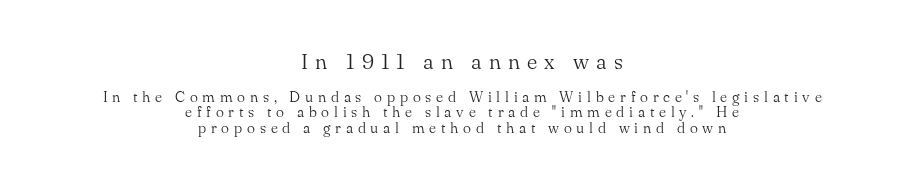
{"italic": "no", "bold": "no", "underline": "no", "align": "center", "line_spacing": "tight", "line_spacing_ratio": 1.02, "letter_spacing": "wide", "letter_spacing_em": 0.32, "larger_block": "first", "size_ratio": 1.47, "glyph_px": 22}
